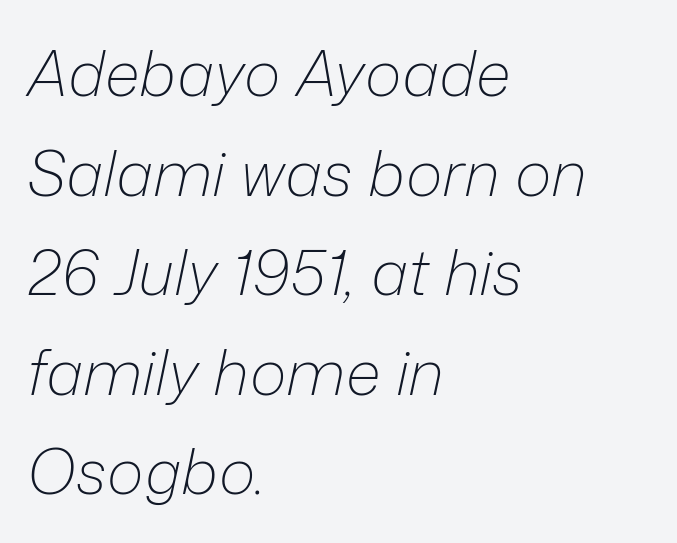
{"italic": "yes", "lean": "right", "slant_degrees": 12, "bold": "no", "weight": "light", "width": "normal", "stroke_contrast": "low", "x_height": "medium", "monospaced": "no", "underline": "no", "align": "left", "line_spacing": "normal", "line_spacing_ratio": 1.58, "letter_spacing": "normal", "letter_spacing_em": 0.0, "glyph_px": 63}
